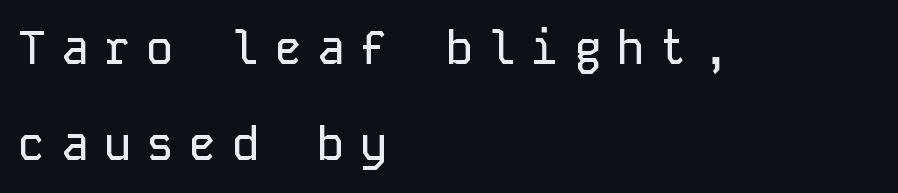
Does the copy run flush right? No — it runs flush left. The type family on display is of the sans-serif kind. Inter-character spacing is expanded well beyond the font's built-in metrics. Letters rest on an invisible, unmarked baseline.
